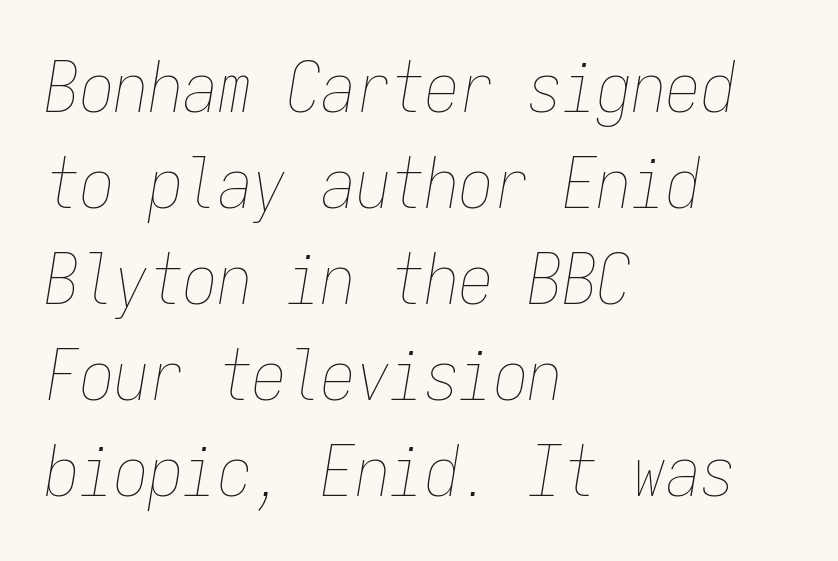
What stands out about the letter spacing? Nothing — it is the standard amount. The setting favours the left margin, as ordinary paragraphs usually do. The glyphs look as if they've been sheared to an angle. The passage shown is not bold in any degree. The passage shown stacks its lines at a standard gap. The face used here is monospaced, like something from a code editor.
